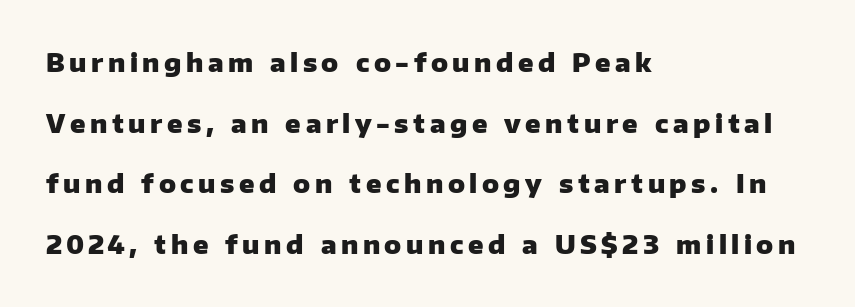
{"italic": "no", "bold": "yes", "underline": "no", "align": "left", "line_spacing": "loose", "line_spacing_ratio": 2.43, "glyph_px": 25}
